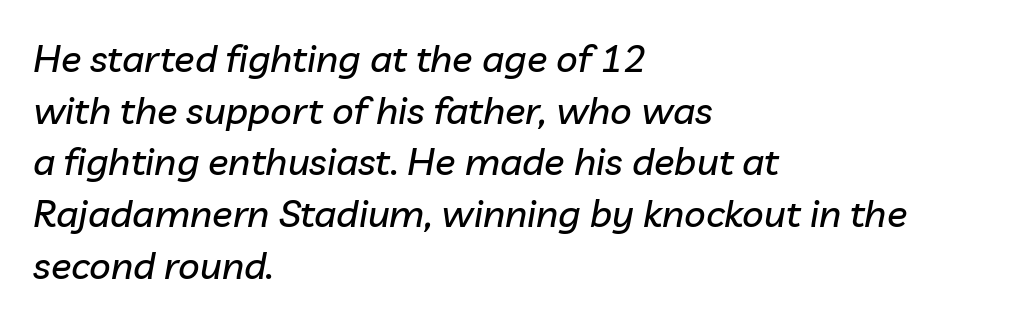
Q: Is the text italic (slanted)? A: Yes, it leans right by about 10 degrees.
Q: Is the text underlined? A: No.
Q: How is the paragraph aligned? A: Left-aligned.
Q: Is the spacing between letters normal or unusually wide? A: Normal.
Q: Is the spacing between lines tight, normal or loose? A: Normal.
Q: Width (condensed, normal, or wide)? A: Normal.
Q: Stroke contrast? A: Low.
Q: x-height? A: Medium.
Q: Monospaced? A: No.
